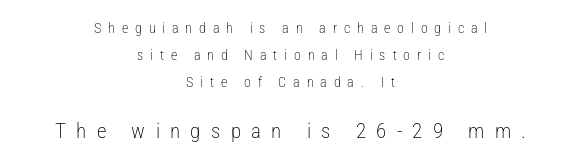
Q: Is the text bold? A: No.
Q: Is the text italic (slanted)? A: No, it is upright.
Q: Is the text underlined? A: No.
Q: How is the paragraph aligned? A: Centered.
Q: Is the spacing between letters normal or unusually wide? A: Unusually wide.
Q: Is the spacing between lines tight, normal or loose? A: Loose.
Q: Which block of text is set in a larger size, the first (top) or the second (bottom)? A: The second (bottom) one.
